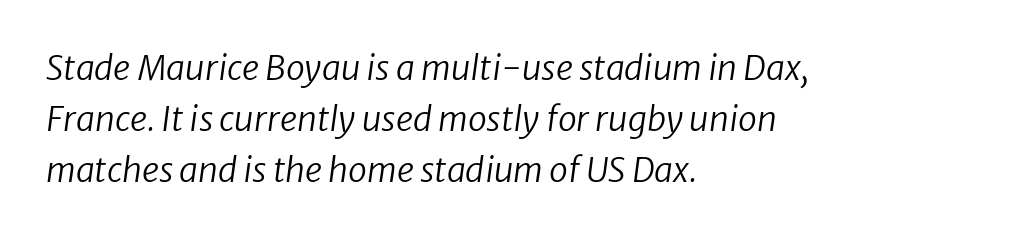
The letters advance in unequal steps, a hallmark of proportional type. The face looks like a standard text weight, possibly lighter. The paragraph has a hard left edge and a soft right edge. Reading down the column, the eye jumps a familiar distance to each next line. Does the lettering tilt? It does — this is italic.
